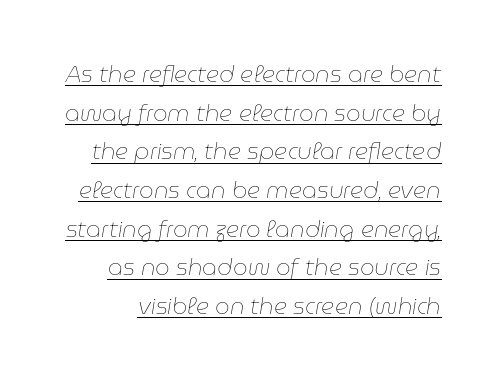
Q: Is the text bold? A: No.
Q: Is the text italic (slanted)? A: Yes, it leans right by about 9 degrees.
Q: Is the text underlined? A: Yes.
Q: Is the spacing between letters normal or unusually wide? A: Normal.
Q: Is the spacing between lines tight, normal or loose? A: Normal.
